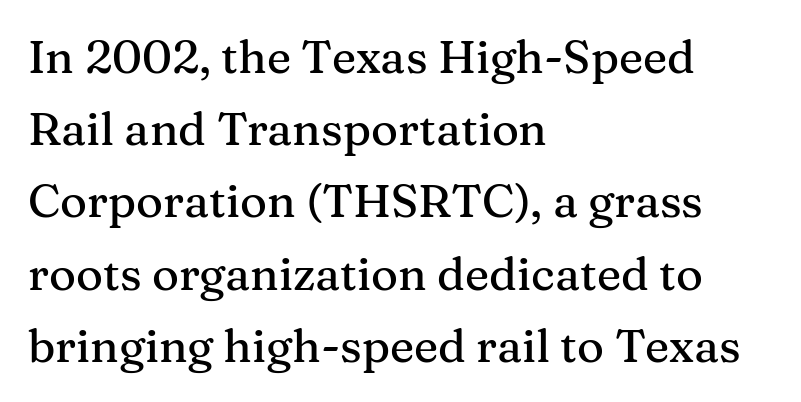
The image shows 46 px serif type, upright; set left-aligned, normal line spacing (1.57x), normal letter spacing, not underlined; medium stroke contrast and a medium x-height.
